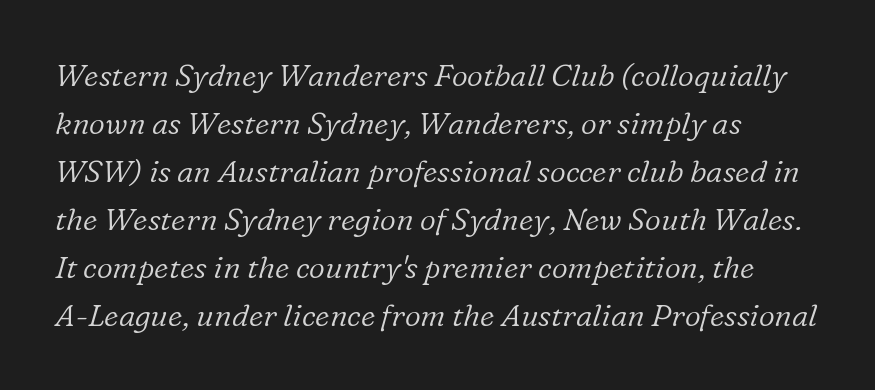
Standard letterfit; no display-style spreading of the glyphs. To sum up the face: it has serifs. Notice how the stems are inclined rather than vertical — that's the hallmark of italics. Weight: not bold — regular or lighter. Successive baselines arrive at the customary interval.
